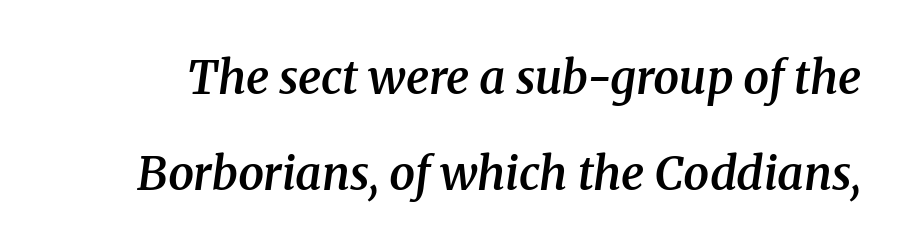
{"serif": "yes", "italic": "yes", "lean": "right", "slant_degrees": 8, "bold": "semi", "weight": "semibold", "width": "normal", "stroke_contrast": "medium", "x_height": "medium", "monospaced": "no", "underline": "no", "line_spacing": "loose", "line_spacing_ratio": 2.09, "letter_spacing": "normal", "letter_spacing_em": 0.0, "glyph_px": 46}
